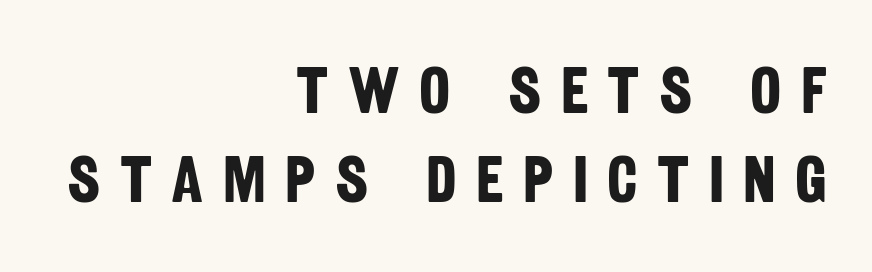
The image shows 66 px bold, condensed sans-serif type; set right-aligned, normal line spacing (1.35x), unusually wide letter spacing (+0.29 em), not underlined; low stroke contrast and a large x-height.
